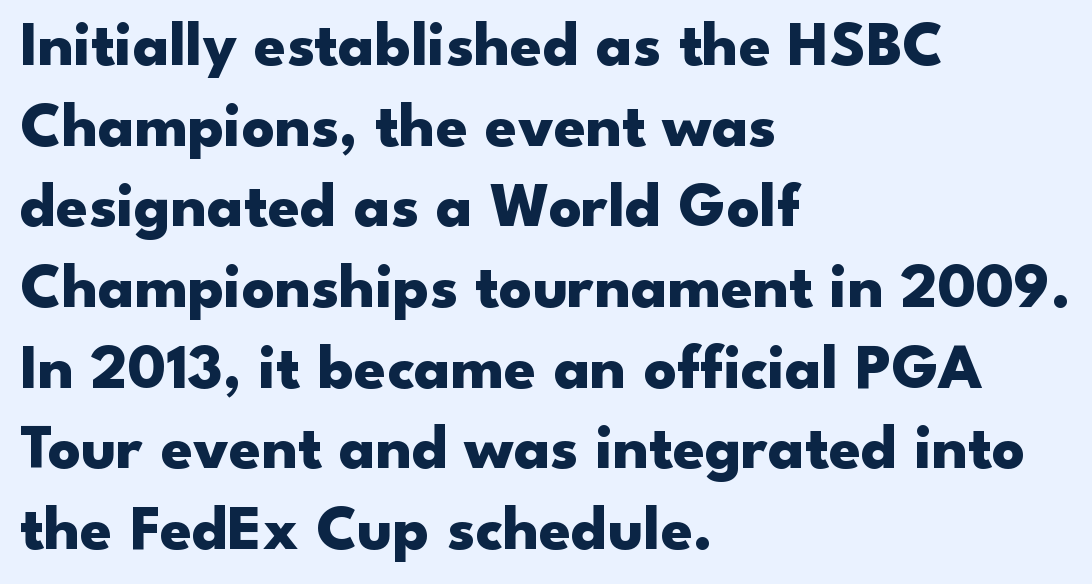
Strong, thick strokes mark this as bold type. Here the glyphs are tracked normally, forming tight word shapes. The paragraph has a hard left edge and a soft right edge. The lettering stays uniformly vertical, giving the passage a roman look. Bare-footed words on every line.
